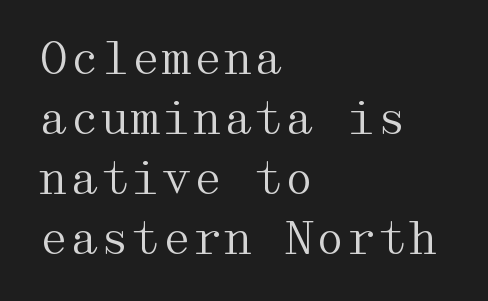
{"serif": "yes", "italic": "no", "bold": "no", "weight": "regular", "width": "wide", "stroke_contrast": "medium", "x_height": "medium", "underline": "no", "align": "left", "line_spacing": "normal", "line_spacing_ratio": 1.36, "letter_spacing": "normal", "letter_spacing_em": 0.0, "glyph_px": 44}
